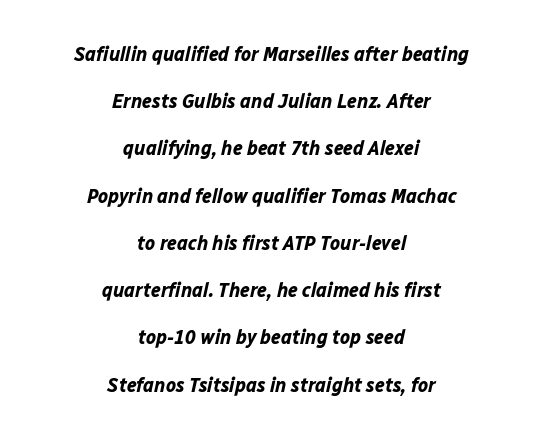
Does extra space separate the letters? No, they use regular spacing. This is oblique type, the kind used for emphasis or titles. Underline: absent. Leading: increased. Horizontally, the lines are justified to the midpoint only. Set as a true bold cut, around the 700 mark.
